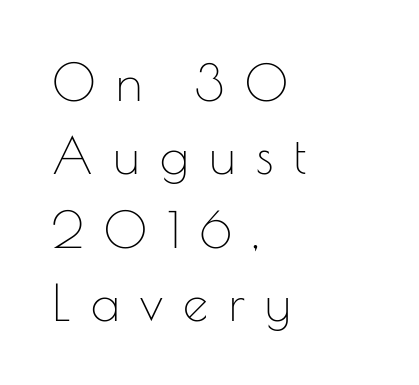
{"serif": "no", "italic": "no", "bold": "no", "weight": "thin", "width": "normal", "stroke_contrast": "low", "x_height": "small", "monospaced": "no", "underline": "no", "align": "left", "line_spacing": "normal", "line_spacing_ratio": 1.47, "letter_spacing": "wide", "letter_spacing_em": 0.41, "glyph_px": 50}
